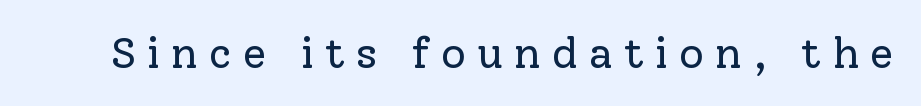
{"serif": "yes", "italic": "no", "bold": "no", "weight": "regular", "width": "normal", "stroke_contrast": "low", "x_height": "medium", "monospaced": "no", "underline": "no", "letter_spacing": "wide", "letter_spacing_em": 0.26, "glyph_px": 43}
